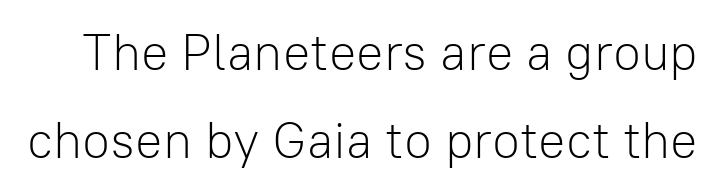
Caption: face not bold, strokes unweighted. The zone under the glyphs is completely vacant. This rendering employs a face without finishing strokes, i.e., a sans-serif. Do the characters align in a grid? No, the font is proportional.
